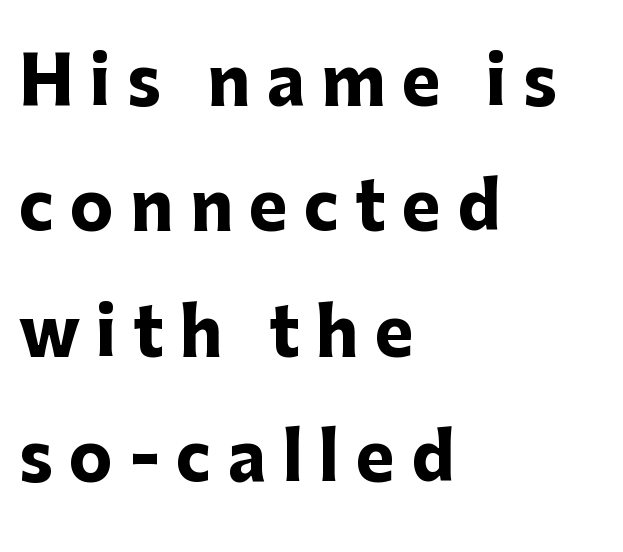
Q: Is the text bold? A: Yes.
Q: Is the text italic (slanted)? A: No, it is upright.
Q: Is the typeface a serif or a sans-serif typeface? A: Sans-serif.
Q: Is the text underlined? A: No.
Q: How is the paragraph aligned? A: Left-aligned.
Q: Is the spacing between letters normal or unusually wide? A: Unusually wide.
Q: Is the spacing between lines tight, normal or loose? A: Loose.
Q: Width (condensed, normal, or wide)? A: Normal.
Q: Stroke contrast? A: Low.
Q: x-height? A: Medium.
Q: Monospaced? A: No.
